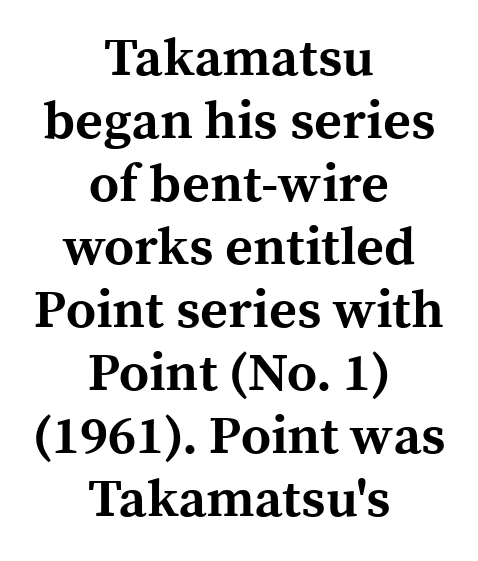
Q: Is the text bold? A: Yes.
Q: Is the text italic (slanted)? A: No, it is upright.
Q: Is the typeface a serif or a sans-serif typeface? A: Serif.
Q: Is the text underlined? A: No.
Q: How is the paragraph aligned? A: Centered.
Q: Is the spacing between letters normal or unusually wide? A: Normal.
Q: Width (condensed, normal, or wide)? A: Normal.
Q: x-height? A: Medium.
Q: Monospaced? A: No.
